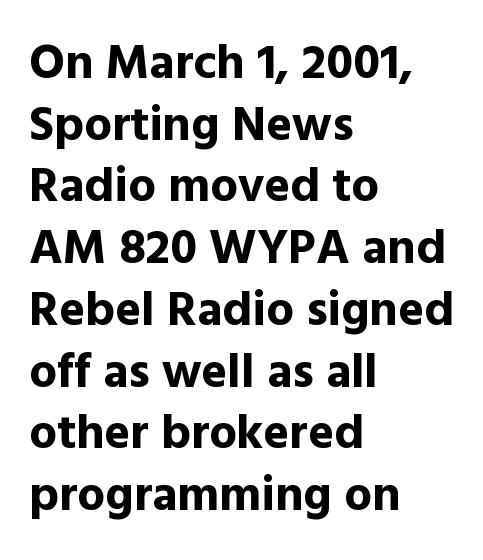
The image shows 49 px bold sans-serif type, upright; set left-aligned, normal line spacing (1.26x), normal letter spacing, not underlined; a medium x-height.
